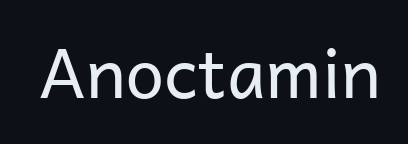
Q: Is the text bold? A: No.
Q: Is the text italic (slanted)? A: No, it is upright.
Q: Is the typeface a serif or a sans-serif typeface? A: Sans-serif.
Q: Is the text underlined? A: No.
Q: Is the spacing between letters normal or unusually wide? A: Normal.
Q: Width (condensed, normal, or wide)? A: Normal.
Q: Stroke contrast? A: Low.
Q: x-height? A: Medium.
Q: Monospaced? A: No.
